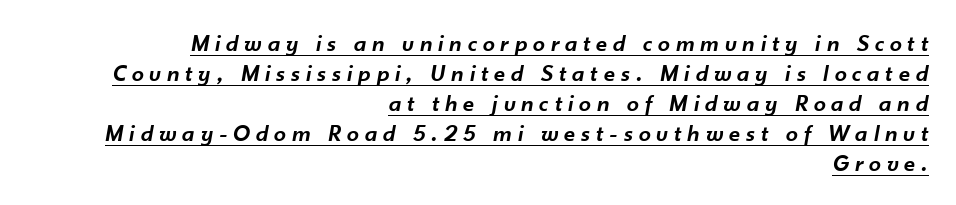
{"italic": "yes", "lean": "right", "slant_degrees": 10, "bold": "semi", "underline": "yes", "align": "right", "line_spacing": "normal", "line_spacing_ratio": 1.25, "letter_spacing": "wide", "letter_spacing_em": 0.25, "glyph_px": 24}
